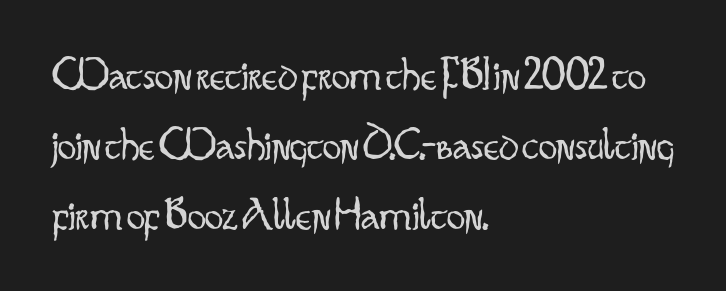
Spacing verdict: proportional, widths tailored to each character. The string is rendered with underlining switched off. How would I describe the line gaps? Plain and ordinary. Layout note: lines flush left. Upright lettering throughout.
